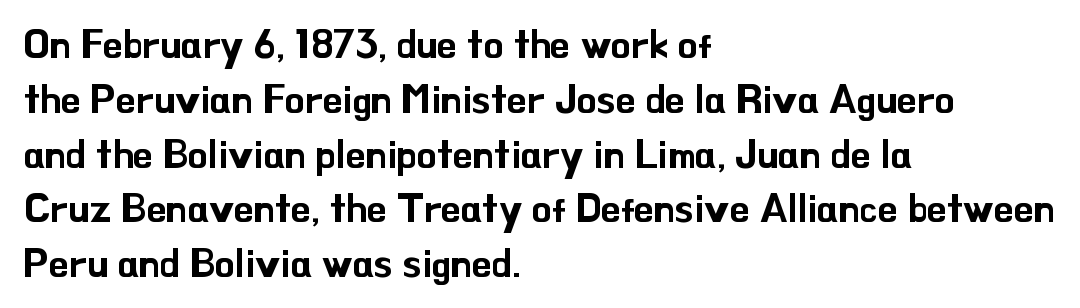
Rendered with straight, roman letterforms. Vertically, the passage feels balanced, rows spaced as you'd expect. Nobody drew a line under any word here. Reading down the block, your eye returns to a fixed left position each line. The letters sit at their default tracking, neither squeezed nor spread. Here the designer chose a conventional face with non-uniform glyph widths.
